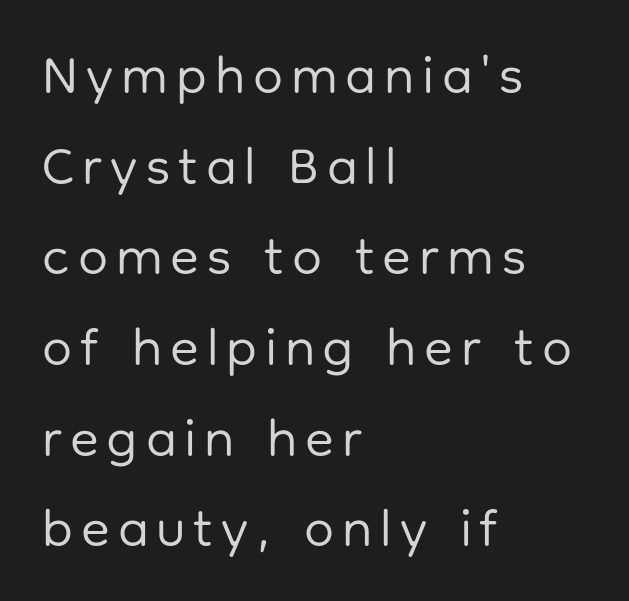
The image shows 53 px regular-weight sans-serif type, upright; set left-aligned, line spacing 1.71x, not underlined; low stroke contrast and a medium x-height.
